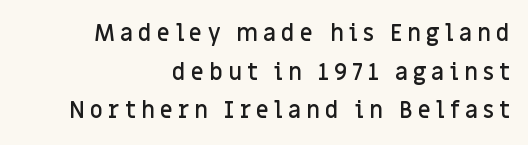
Q: Is the text bold? A: Semi-bold.
Q: Is the text italic (slanted)? A: No, it is upright.
Q: Is the text underlined? A: No.
Q: How is the paragraph aligned? A: Right-aligned.
Q: Is the spacing between letters normal or unusually wide? A: Unusually wide.
Q: Is the spacing between lines tight, normal or loose? A: Normal.
